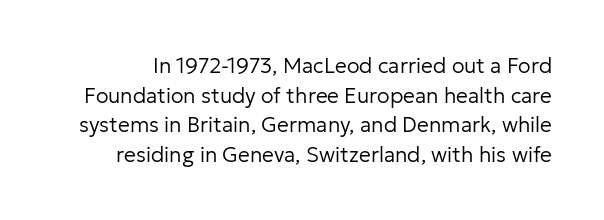
A typesetter would call this leading conventional body-copy spacing. In terms of letterspacing, this is plain default setting. Upright lettering throughout. The area under the type is left untouched. Bold? No — there's no thickening of the strokes.
